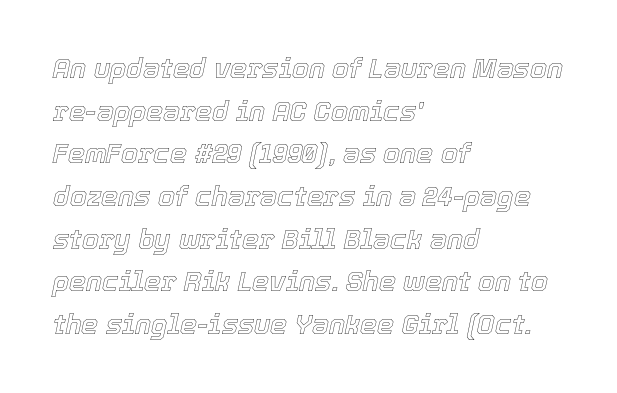
{"italic": "yes", "lean": "right", "slant_degrees": 12, "underline": "no", "align": "left", "line_spacing": "normal", "line_spacing_ratio": 1.58, "letter_spacing": "normal", "letter_spacing_em": 0.0, "glyph_px": 27}
